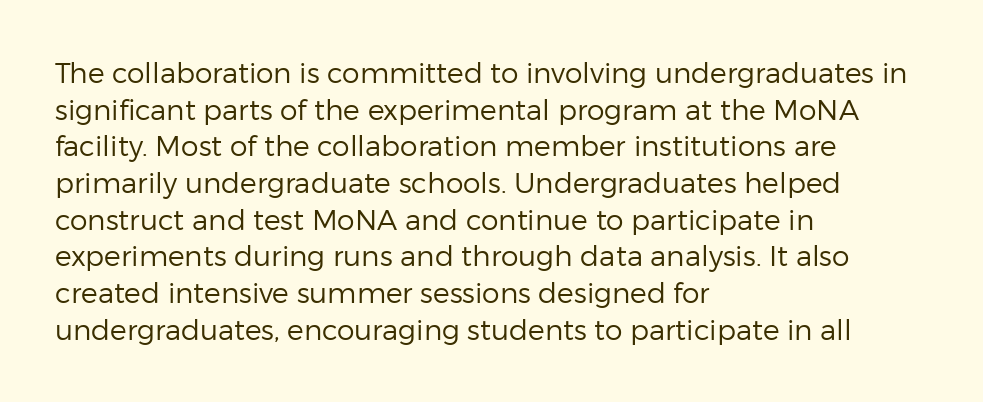
Q: Is the text bold? A: No.
Q: Is the text italic (slanted)? A: No, it is upright.
Q: Is the typeface a serif or a sans-serif typeface? A: Sans-serif.
Q: Is the text underlined? A: No.
Q: How is the paragraph aligned? A: Left-aligned.
Q: Is the spacing between letters normal or unusually wide? A: Normal.
Q: Is the spacing between lines tight, normal or loose? A: Normal.
Q: Width (condensed, normal, or wide)? A: Normal.
Q: Stroke contrast? A: Low.
Q: x-height? A: Medium.
Q: Monospaced? A: No.
